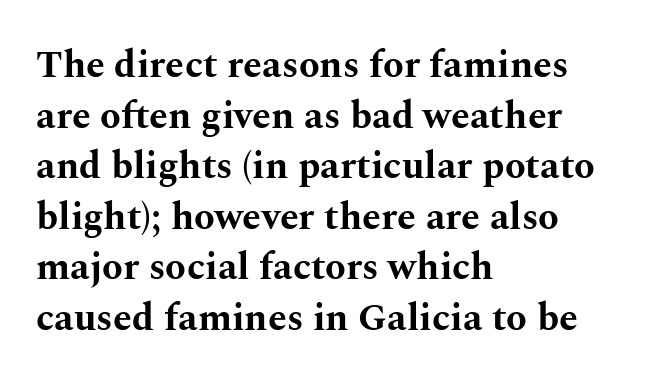
The image shows 38 px bold, wide serif type, upright; set left-aligned, normal line spacing (1.33x), normal letter spacing, not underlined; medium stroke contrast and a medium x-height.
